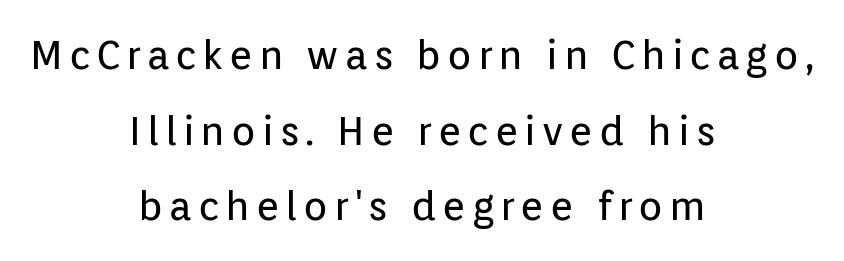
Q: Is the text bold? A: No.
Q: Is the text italic (slanted)? A: No, it is upright.
Q: Is the typeface a serif or a sans-serif typeface? A: Sans-serif.
Q: Is the text underlined? A: No.
Q: How is the paragraph aligned? A: Centered.
Q: Width (condensed, normal, or wide)? A: Normal.
Q: Stroke contrast? A: Low.
Q: x-height? A: Medium.
Q: Monospaced? A: No.
